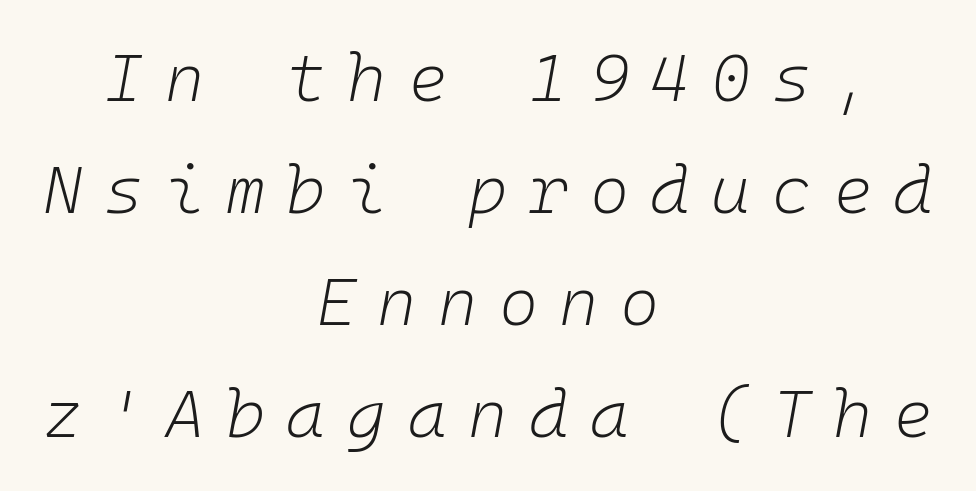
The face used here is monospaced, like something from a code editor. Weight: not bold — regular or lighter. Descenders hang freely into open space. Leftover space on each line is divided equally before and after the words.
